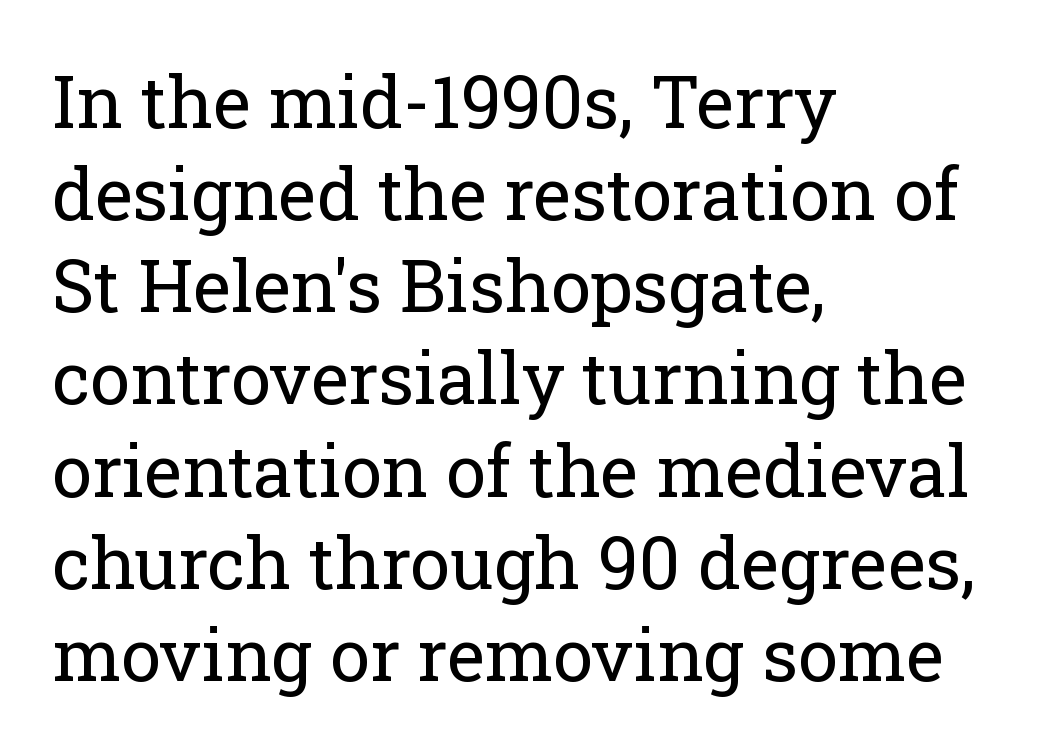
You can tell it's not italic because the verticals are truly vertical. Quick note: underline off. Proportional: the letters do not fall into vertical columns. A quiet, ordinary-to-light weight characterises the typeface.
